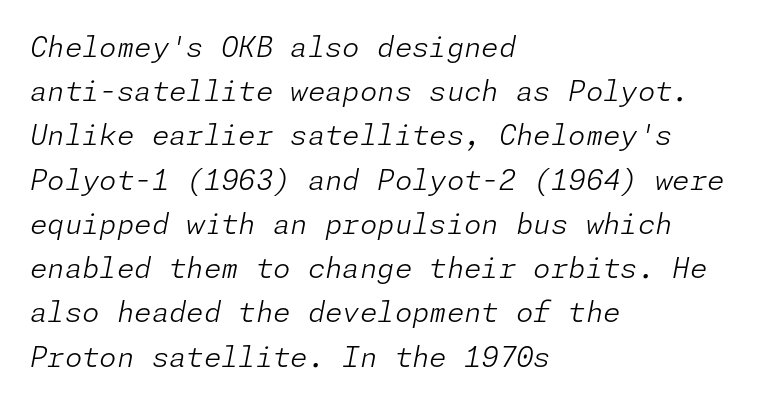
The image shows 28 px light type, italic (leaning right); set left-aligned, normal line spacing (1.58x), normal letter spacing, not underlined; low stroke contrast and a medium x-height.
